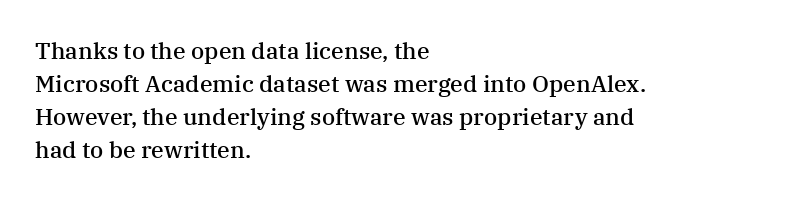
{"italic": "no", "bold": "semi", "underline": "no", "align": "left", "line_spacing": "normal", "line_spacing_ratio": 1.44, "letter_spacing": "normal", "letter_spacing_em": 0.0, "glyph_px": 23}
